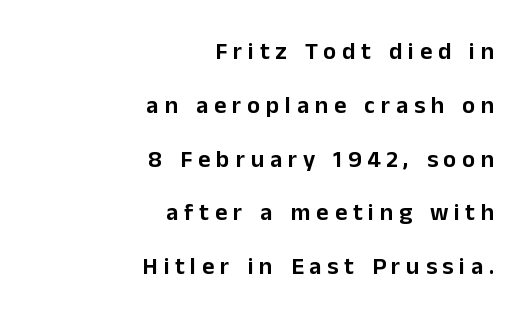
Does the lettering tilt? It doesn't — this is upright. Compared with a flush-left layout, this one pins lines to the opposite, right side. Inter-character spacing is expanded well beyond the font's built-in metrics. Loosely led — the rows are spread out.
